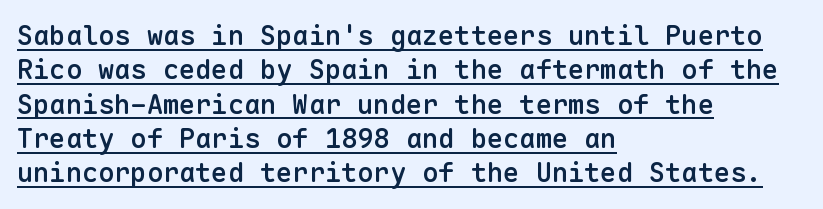
The image shows 27 px text type, upright; set left-aligned, normal line spacing (1.27x), normal letter spacing, underlined.
